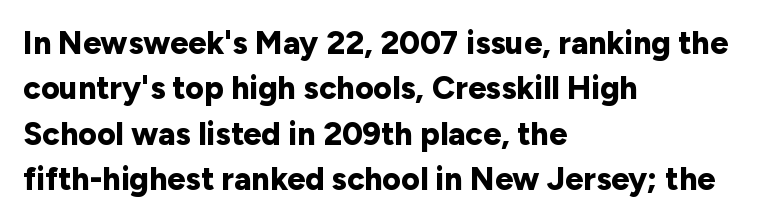
This sample uses a sans-serif face. Rows of type keep a routine distance in the vertical direction. Each letter keeps its own natural width here, so spacing adapts to shape. A bare baseline throughout the passage.
